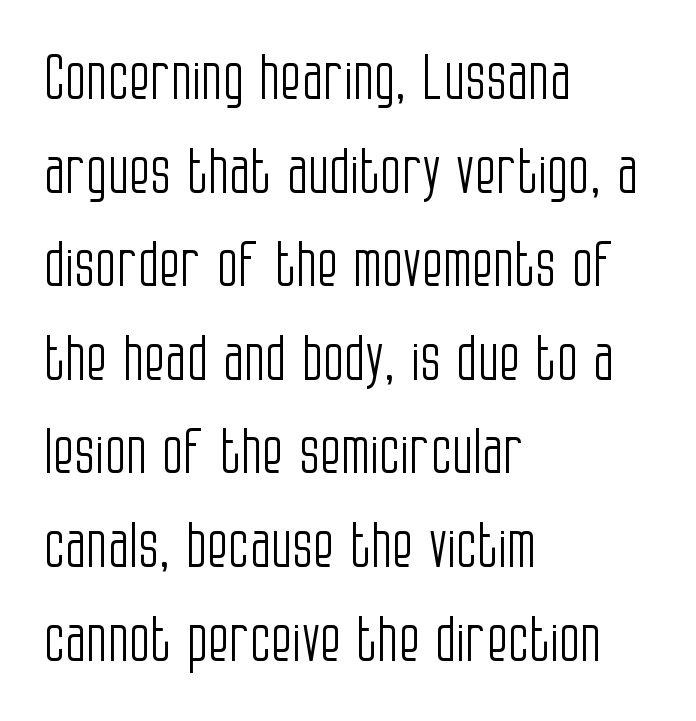
{"serif": "no", "italic": "no", "bold": "no", "weight": "light", "width": "condensed", "stroke_contrast": "low", "x_height": "large", "monospaced": "no", "underline": "no", "align": "left", "line_spacing": "normal", "line_spacing_ratio": 1.51, "letter_spacing": "normal", "letter_spacing_em": 0.0, "glyph_px": 62}
